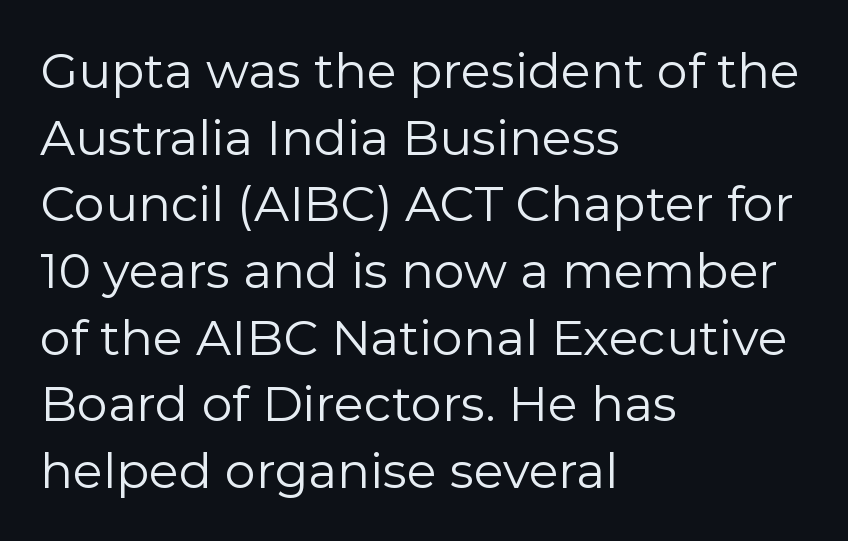
Q: Is the text bold? A: No.
Q: Is the text italic (slanted)? A: No, it is upright.
Q: Is the typeface a serif or a sans-serif typeface? A: Sans-serif.
Q: Is the text underlined? A: No.
Q: How is the paragraph aligned? A: Left-aligned.
Q: Is the spacing between letters normal or unusually wide? A: Normal.
Q: Is the spacing between lines tight, normal or loose? A: Normal.
Q: Width (condensed, normal, or wide)? A: Normal.
Q: Stroke contrast? A: Low.
Q: x-height? A: Medium.
Q: Monospaced? A: No.
